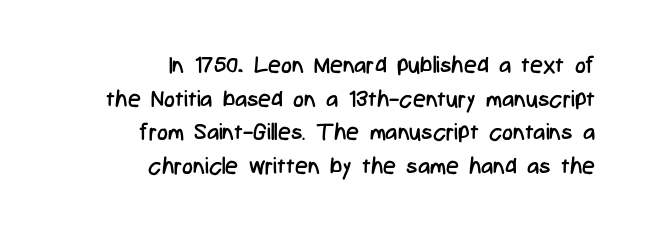
The image shows 23 px text type, upright; set right-aligned, normal line spacing (1.46x), normal letter spacing, not underlined.
